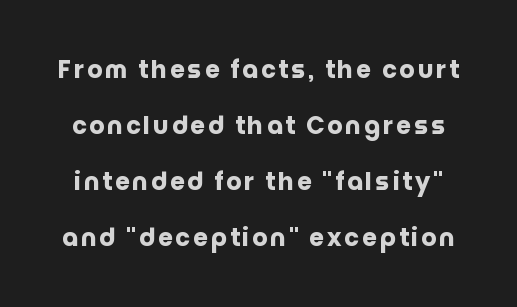
Q: Is the text bold? A: Yes.
Q: Is the text italic (slanted)? A: No, it is upright.
Q: Is the text underlined? A: No.
Q: Is the spacing between lines tight, normal or loose? A: Loose.
